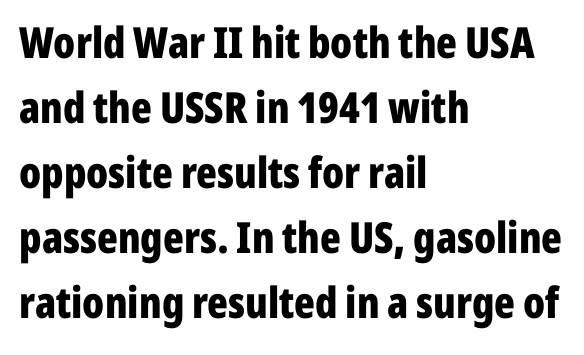
{"serif": "no", "italic": "no", "bold": "yes", "weight": "bold", "width": "condensed", "stroke_contrast": "low", "x_height": "medium", "monospaced": "no", "underline": "no", "align": "left", "line_spacing": "normal", "line_spacing_ratio": 1.51, "letter_spacing": "normal", "letter_spacing_em": 0.0, "glyph_px": 43}
